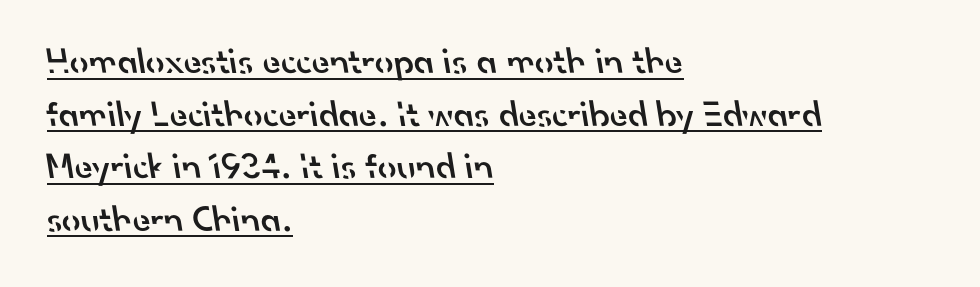
The image shows 37 px semibold sans-serif type; set left-aligned, normal line spacing (1.42x), normal letter spacing, underlined; low stroke contrast and a small x-height.
